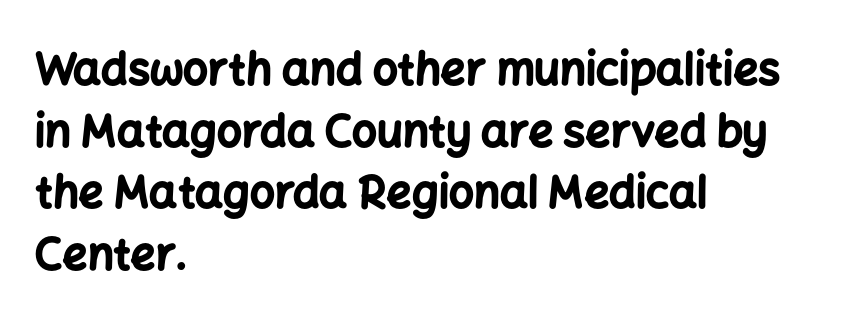
The image shows 44 px bold sans-serif type, upright; set left-aligned, normal line spacing (1.4x), normal letter spacing, not underlined; low stroke contrast and a medium x-height.
